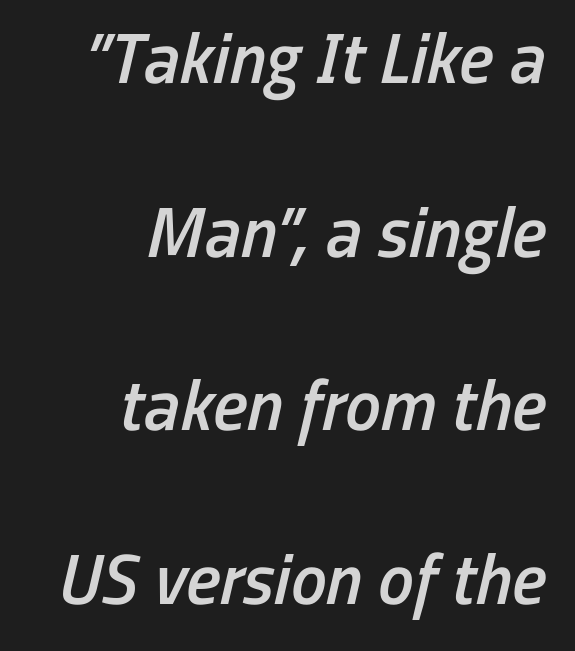
The image shows 72 px semibold, condensed type, italic (leaning right); set right-aligned, loose line spacing (2.41x), normal letter spacing, not underlined; low stroke contrast and a medium x-height.
